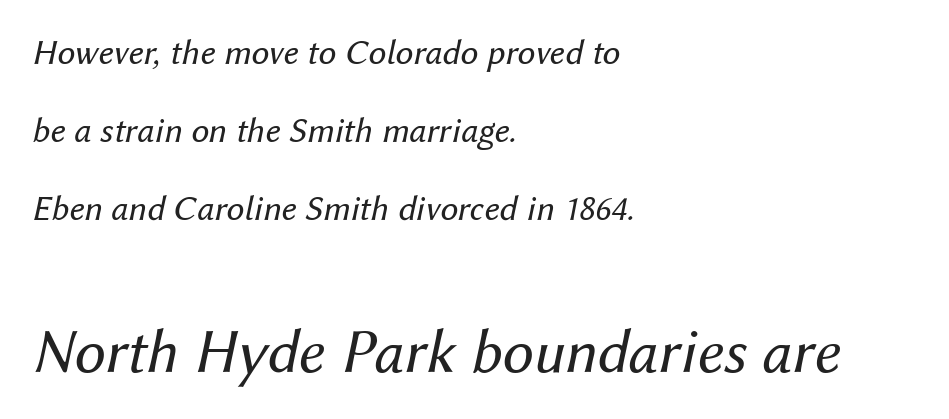
The image shows 63 px regular-weight type, italic (leaning right); set left-aligned, loose line spacing (2.16x), normal letter spacing, not underlined; the second (bottom) block is 1.75x larger; medium stroke contrast and a medium x-height.
